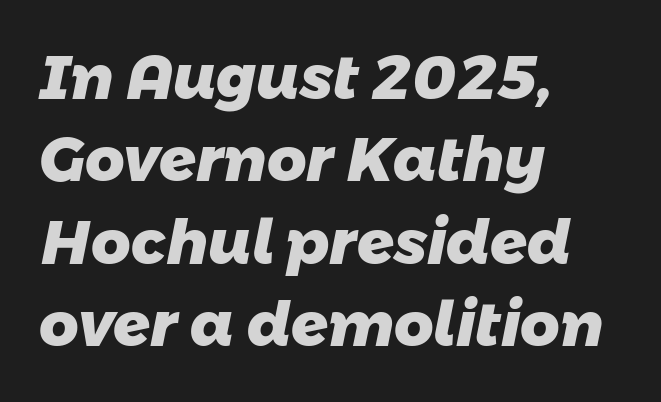
The image shows 61 px heavy sans-serif type; set left-aligned, normal line spacing (1.35x), normal letter spacing, not underlined; low stroke contrast and a medium x-height.
